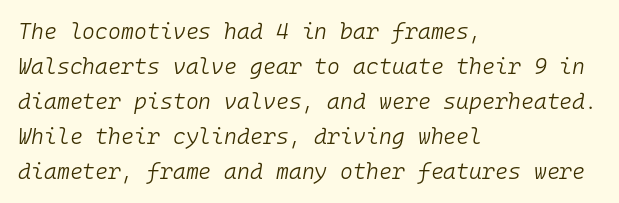
{"italic": "yes", "lean": "right", "slant_degrees": 10, "bold": "no", "underline": "no", "align": "left", "line_spacing": "normal", "line_spacing_ratio": 1.59, "letter_spacing": "normal", "letter_spacing_em": 0.0, "glyph_px": 22}
